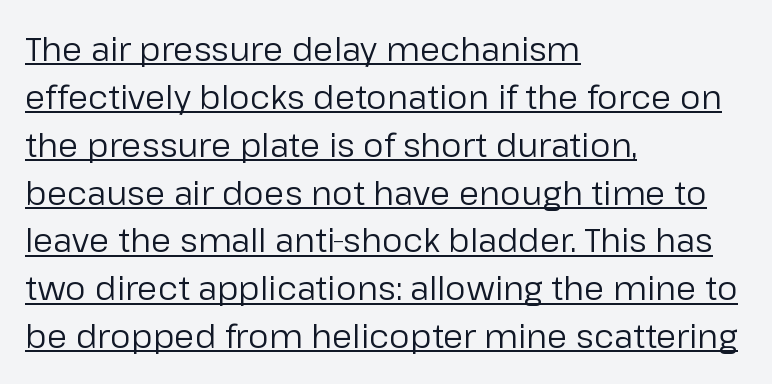
Every character sits straight up, as roman type does. Here the glyphs are tracked normally, forming tight word shapes. Underlining? Definitely there. Character widths vary here, with narrow letters taking less room than wide ones.
